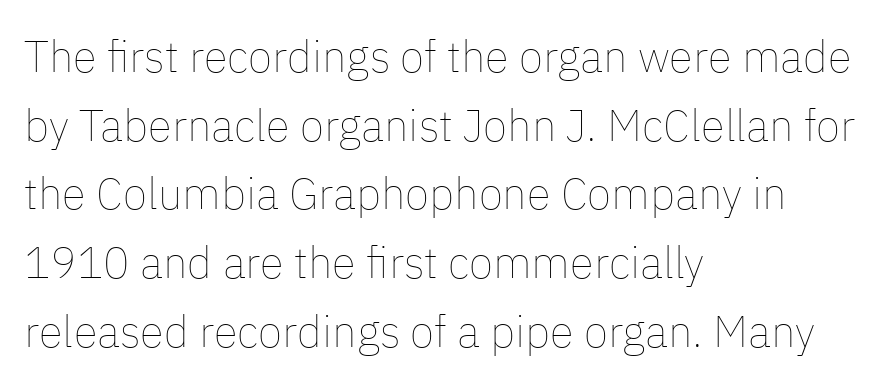
This rendering uses left alignment, leaving the right contour irregular. Letter spacing: default. In terms of leading, this rendering sits right in the middle. Letters have the restrained weight of plain body copy at most. This sample uses an upright cut, with every glyph sitting square on the baseline. Underlining? Definitely not there.
